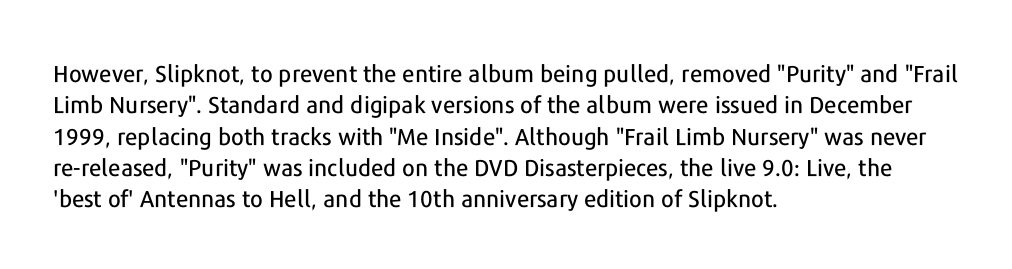
{"italic": "no", "underline": "no", "align": "left", "line_spacing": "normal", "line_spacing_ratio": 1.36, "letter_spacing": "normal", "letter_spacing_em": 0.0, "glyph_px": 23}
